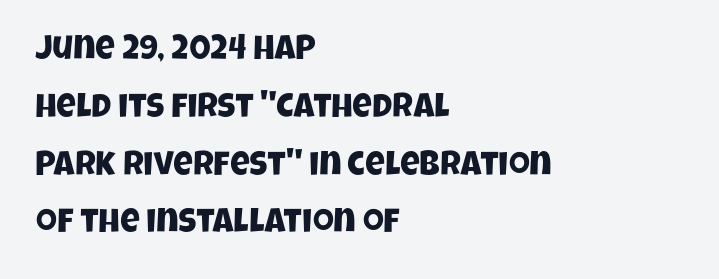
Q: Is the typeface a serif or a sans-serif typeface? A: Sans-serif.
Q: Is the text underlined? A: No.
Q: How is the paragraph aligned? A: Left-aligned.
Q: Is the spacing between letters normal or unusually wide? A: Normal.
Q: Is the spacing between lines tight, normal or loose? A: Normal.
Q: Width (condensed, normal, or wide)? A: Condensed.
Q: Stroke contrast? A: Low.
Q: x-height? A: Large.
Q: Monospaced? A: No.
